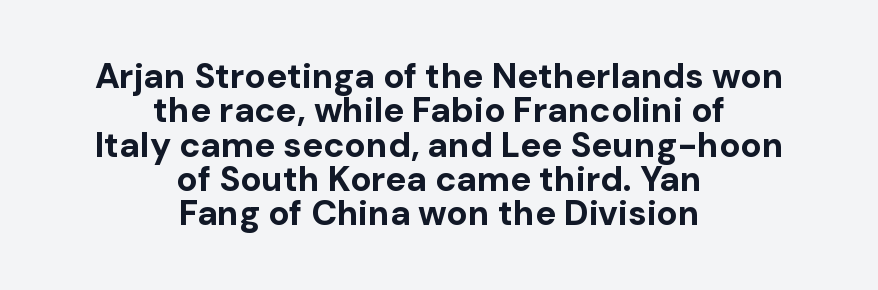
{"serif": "no", "italic": "no", "bold": "yes", "weight": "bold", "width": "normal", "stroke_contrast": "low", "x_height": "medium", "monospaced": "no", "underline": "no", "align": "center", "line_spacing": "tight", "line_spacing_ratio": 0.98, "letter_spacing": "normal", "letter_spacing_em": 0.0, "glyph_px": 35}
